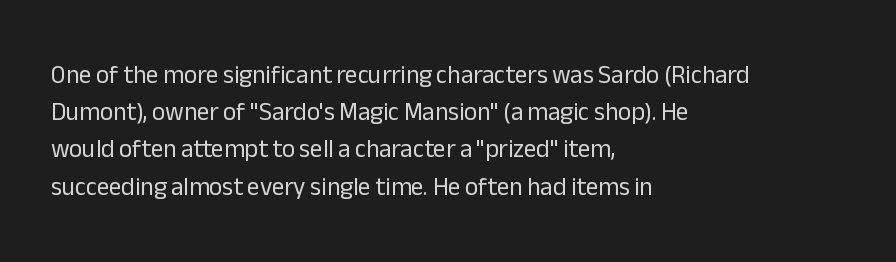
{"italic": "no", "bold": "no", "underline": "no", "align": "left", "line_spacing": "normal", "line_spacing_ratio": 1.49, "letter_spacing": "normal", "letter_spacing_em": 0.0, "glyph_px": 25}
